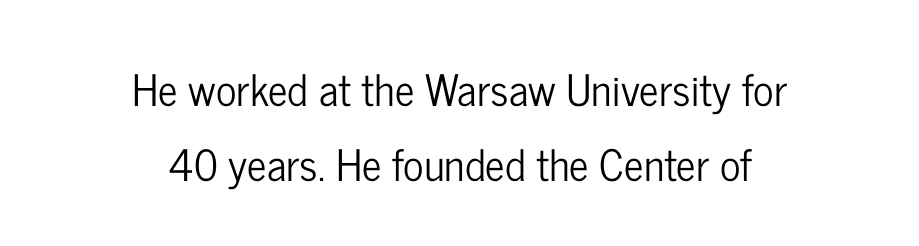
The words here are not underlined. The letters stand upright; this is a roman face. Observe the ordinary spacing: letters are neighbours, not strangers. Note the varied advance widths — an 'i' is clearly narrower than an 'm'. Serif or sans? Sans — the stroke terminals are bare. Teacher's note: observe the equal gaps on both sides — that is centered alignment.
